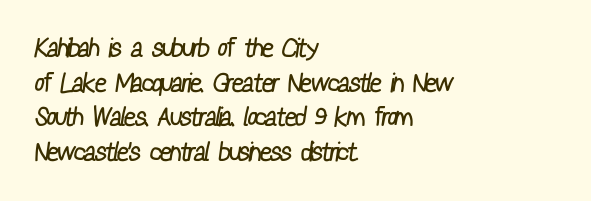
The passage shown stacks its lines at a standard gap. The lines in this sample share a left origin and differ only in where they stop. Words appear dense and cohesive because spacing is normal. Only glyphs here, with clear space below each row. Ink coverage per letter is moderate at most.
